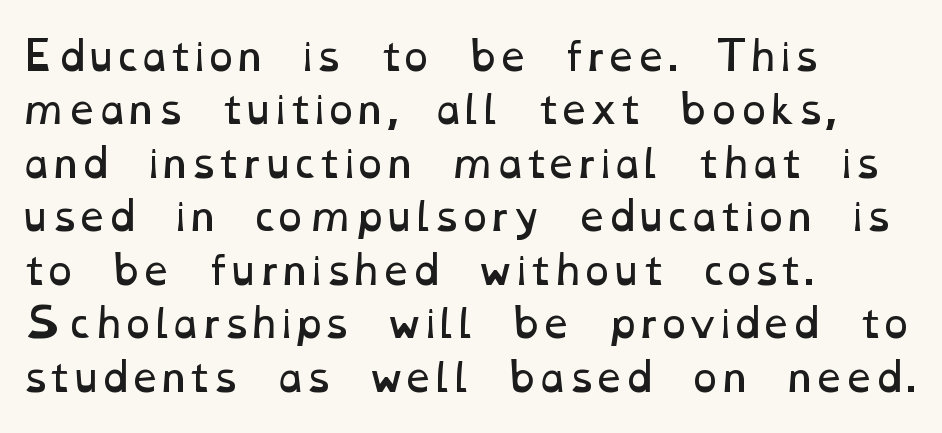
Nobody touched the tracking dial on this one. A student would call this left alignment; a typographer would say flush left, rag right. This sample has the flowing, uneven cadence of proportional lettering. Nothing heavy about these letters — not bold at all. The lines sit at an ordinary, default distance from one another. Just letters on the line, the space beneath them empty.
